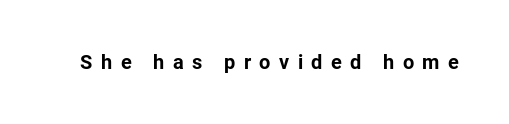
Q: Is the text bold? A: Yes.
Q: Is the text italic (slanted)? A: No, it is upright.
Q: Is the text underlined? A: No.
Q: Is the spacing between letters normal or unusually wide? A: Unusually wide.
